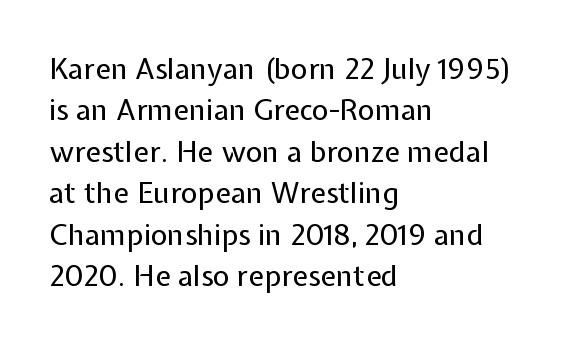
Q: Is the text bold? A: No.
Q: Is the text italic (slanted)? A: No, it is upright.
Q: Is the typeface a serif or a sans-serif typeface? A: Sans-serif.
Q: Is the text underlined? A: No.
Q: How is the paragraph aligned? A: Left-aligned.
Q: Is the spacing between letters normal or unusually wide? A: Normal.
Q: Is the spacing between lines tight, normal or loose? A: Normal.
Q: Width (condensed, normal, or wide)? A: Normal.
Q: Stroke contrast? A: Low.
Q: x-height? A: Medium.
Q: Monospaced? A: No.
